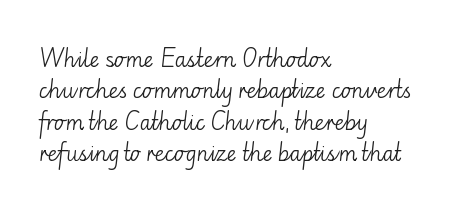
{"bold": "no", "underline": "no", "align": "left", "line_spacing": "normal", "line_spacing_ratio": 1.5, "letter_spacing": "normal", "letter_spacing_em": 0.0, "glyph_px": 21}
